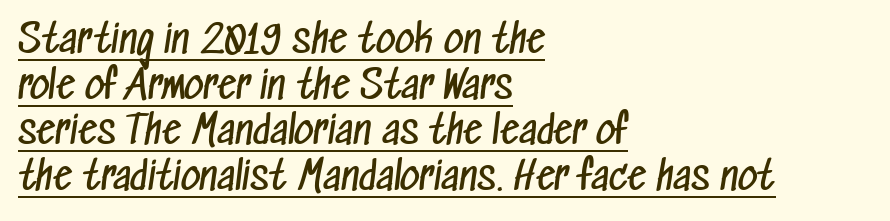
The image shows 38 px regular-weight, condensed sans-serif type; set left-aligned, line spacing 1.2x, normal letter spacing, underlined; low stroke contrast and a medium x-height.
